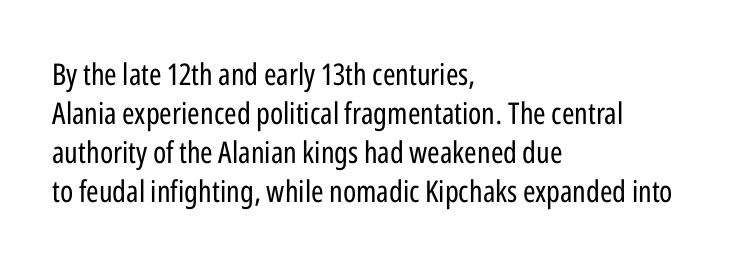
{"serif": "no", "italic": "no", "bold": "no", "weight": "regular", "width": "condensed", "stroke_contrast": "low", "x_height": "medium", "monospaced": "no", "underline": "no", "align": "left", "line_spacing": "normal", "line_spacing_ratio": 1.3, "letter_spacing": "normal", "letter_spacing_em": 0.0, "glyph_px": 30}
